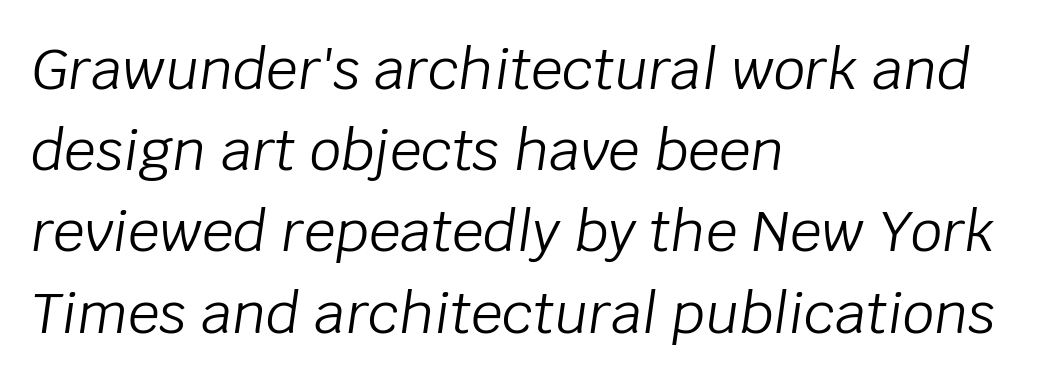
Weight: regular or lighter. Quick note: interline space is typical. Does extra space separate the letters? No, they use regular spacing. Plain, unruled lines of type.
